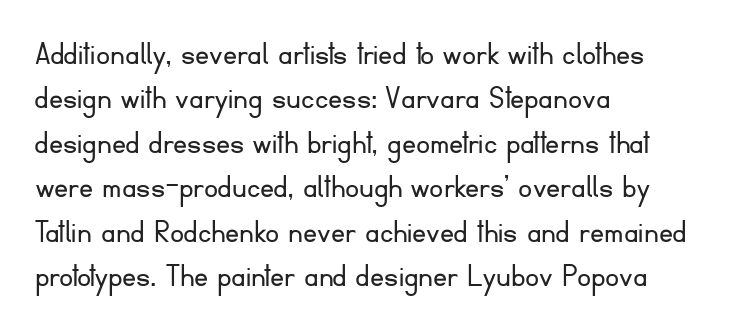
{"serif": "no", "italic": "no", "bold": "no", "weight": "light", "width": "normal", "stroke_contrast": "low", "x_height": "small", "monospaced": "no", "underline": "no", "align": "left", "line_spacing": "normal", "line_spacing_ratio": 1.27, "letter_spacing": "normal", "letter_spacing_em": 0.0, "glyph_px": 35}
